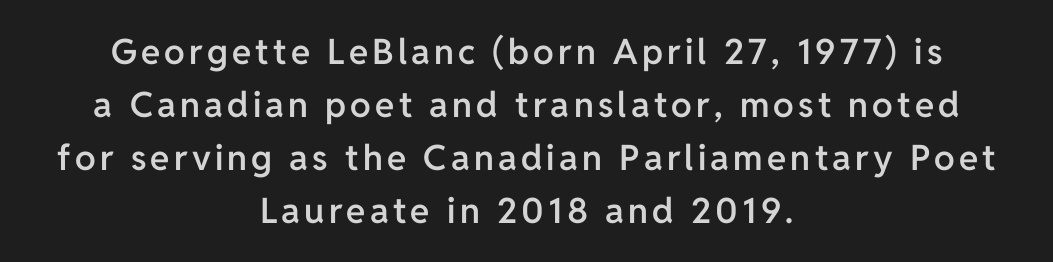
Emphasis by weight is partial: semibold. Glance below the letters and you will spot only blank space. The passage shown stacks its lines at a standard gap. Vertical strokes here are truly vertical. Each letter's strokes conclude bluntly, with no projecting serifs. The rendering uses natural spacing where letterforms have individual widths.
